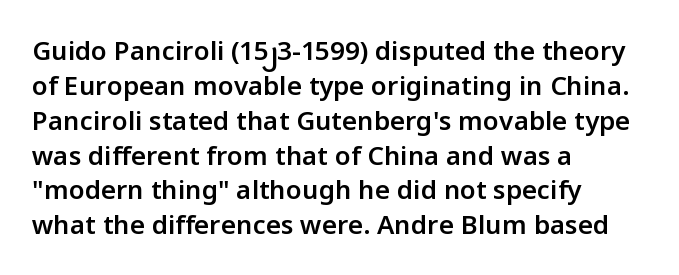
These words are printed semibold, heavier than regular yet not bold. If you measured baseline to baseline, you'd find a middling distance. Upright lettering throughout. Plain, unruled lines of type. Characters follow at the spacing the type designer built in. The lines in this sample share a left origin and differ only in where they stop.
